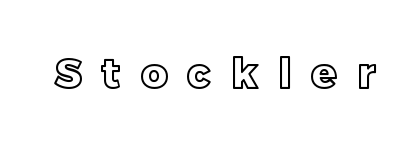
Q: Is the text italic (slanted)? A: No, it is upright.
Q: Is the text underlined? A: No.
Q: Is the spacing between letters normal or unusually wide? A: Unusually wide.
Q: Width (condensed, normal, or wide)? A: Normal.
Q: x-height? A: Large.
Q: Monospaced? A: No.
